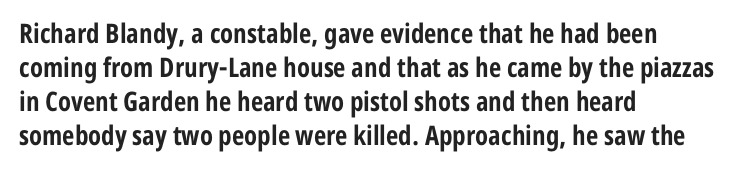
The image shows 27 px bold type, upright; set left-aligned, normal line spacing (1.26x), normal letter spacing, not underlined.
